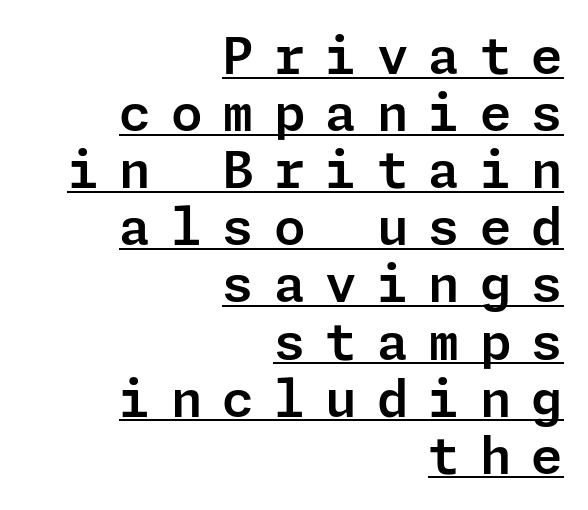
The image shows 51 px sans-serif type, upright; set right-aligned, tight line spacing (1.12x), unusually wide letter spacing (+0.39 em), underlined; low stroke contrast and a medium x-height.
